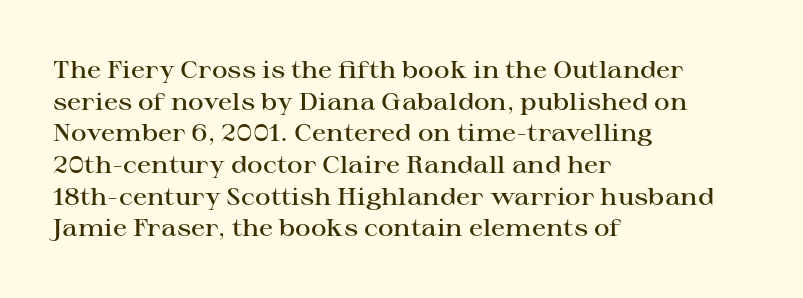
The image shows 24 px text type, upright; set left-aligned, normal line spacing (1.32x), normal letter spacing, not underlined.
